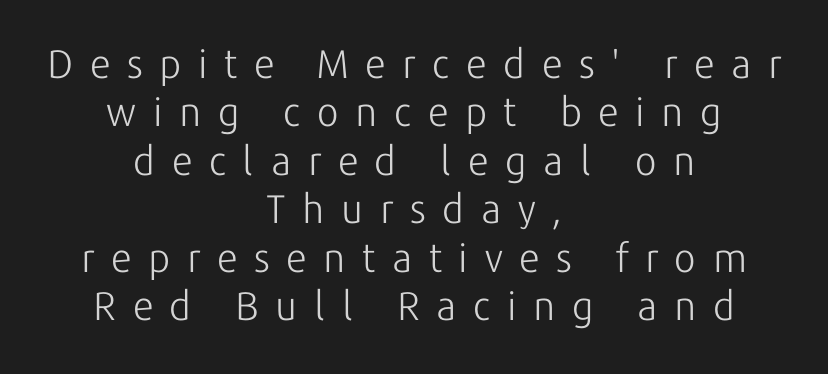
Is the block centered? Yes — each line is placed symmetrically about the middle. Each stroke keeps to a modest, everyday thickness or less. Underline: absent. The type family on display is of the sans-serif kind.
